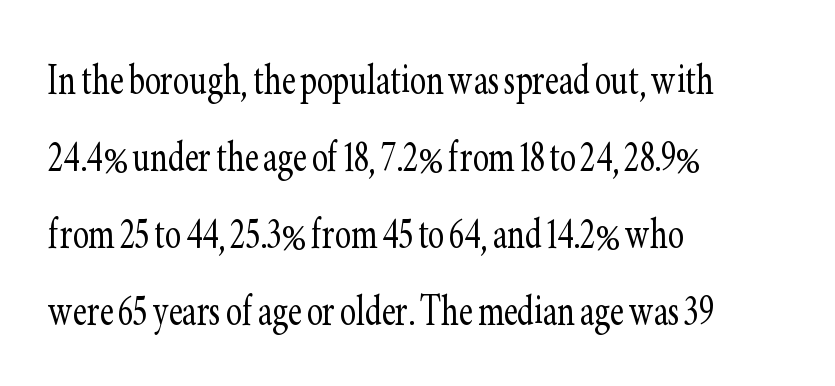
Unmarked baselines from the first word to the last. The face looks like a standard text weight, possibly lighter. The rendering shows small feet on the letterforms — a serif design. The tracking reads as untouched default to a designer's eye.
